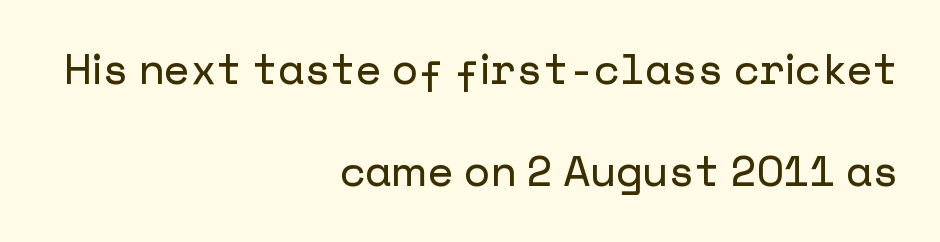
Nope, no serifs anywhere on these letters. These lines keep a tight, regular rhythm from letter to letter. The passage is arranged like a letterhead date or caption credit — flush right. Widely set lines give the paragraph a tall, airy silhouette. Tall strokes in this sample are plumb rather than angled. Only glyphs here, with clear space below each row.
